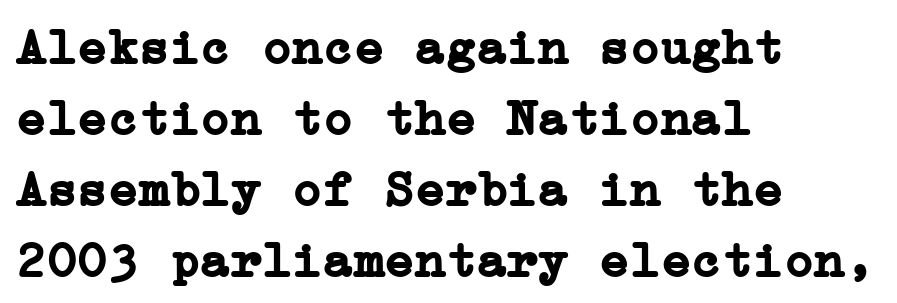
Q: Is the text bold? A: Yes.
Q: Is the text italic (slanted)? A: No, it is upright.
Q: Is the typeface a serif or a sans-serif typeface? A: Serif.
Q: Is the text underlined? A: No.
Q: How is the paragraph aligned? A: Left-aligned.
Q: Is the spacing between letters normal or unusually wide? A: Normal.
Q: Is the spacing between lines tight, normal or loose? A: Normal.
Q: Width (condensed, normal, or wide)? A: Normal.
Q: Stroke contrast? A: Low.
Q: x-height? A: Medium.
